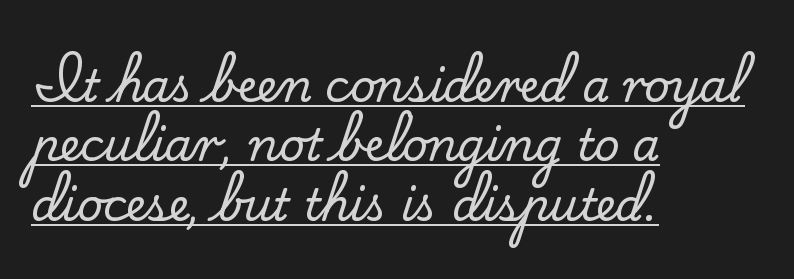
The image shows 44 px serif type; set left-aligned, normal line spacing (1.35x), normal letter spacing, underlined; low stroke contrast and a small x-height.
